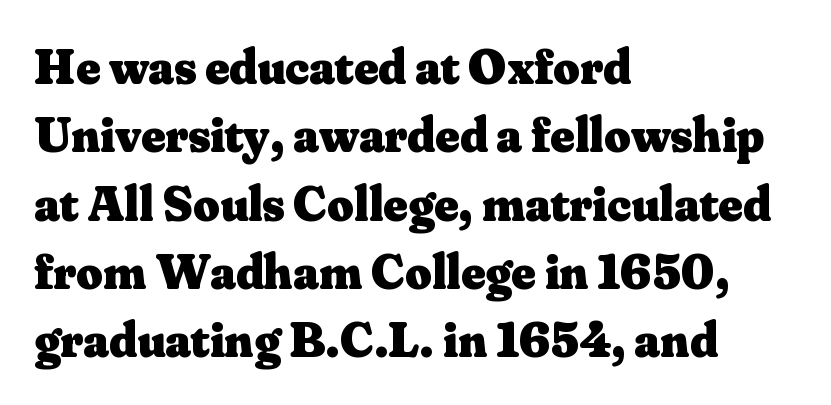
Each letter's strokes conclude with small projecting serifs. This sample has the flowing, uneven cadence of proportional lettering. Compared with a centered layout, this one pins lines to the left instead. Unmarked baselines from the first word to the last. How are the letters spaced? Ordinarily, with no added tracking. This block has exactly the height ordinary leading produces.
